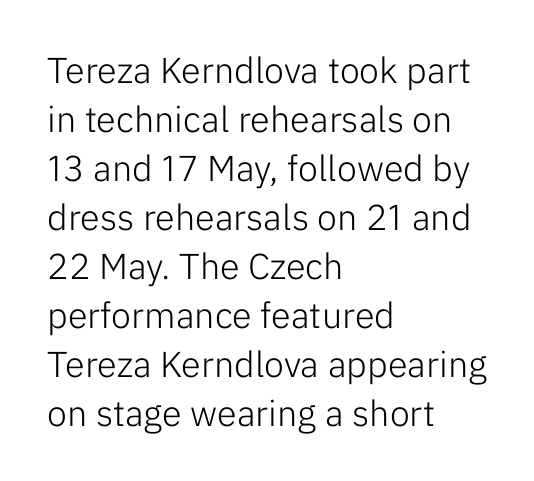
The image shows 36 px light sans-serif type, upright; set left-aligned, normal line spacing (1.36x), normal letter spacing, not underlined; low stroke contrast and a medium x-height.
